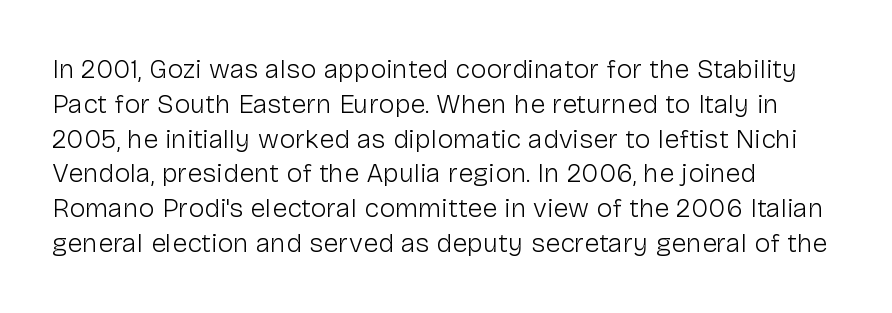
{"italic": "no", "bold": "no", "underline": "no", "align": "left", "line_spacing": "normal", "line_spacing_ratio": 1.29, "letter_spacing": "normal", "letter_spacing_em": 0.0, "glyph_px": 27}
